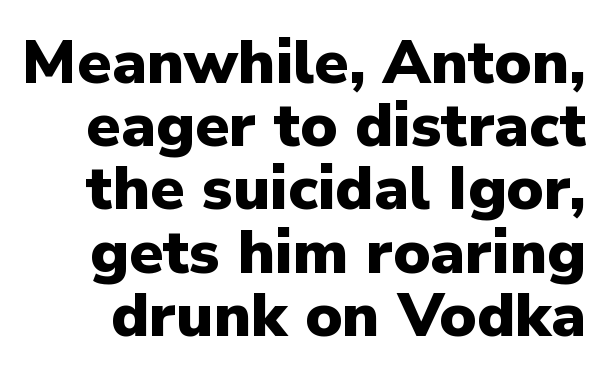
{"serif": "no", "italic": "no", "bold": "yes", "weight": "heavy", "width": "normal", "stroke_contrast": "low", "x_height": "medium", "monospaced": "no", "underline": "no", "line_spacing": "tight", "line_spacing_ratio": 1.02, "letter_spacing": "normal", "letter_spacing_em": 0.0, "glyph_px": 62}
